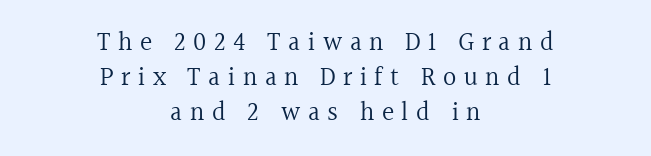
{"italic": "no", "bold": "no", "underline": "no", "align": "center", "line_spacing": "normal", "line_spacing_ratio": 1.34, "letter_spacing": "wide", "letter_spacing_em": 0.29, "glyph_px": 26}
